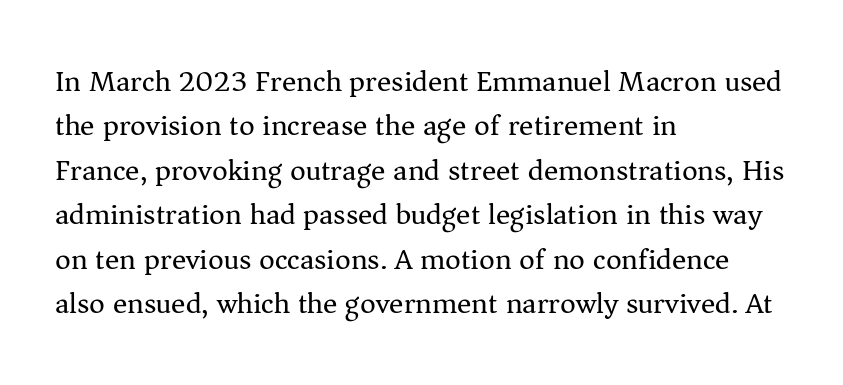
{"serif": "yes", "italic": "no", "bold": "no", "weight": "regular", "width": "normal", "stroke_contrast": "medium", "x_height": "medium", "monospaced": "no", "underline": "no", "align": "left", "line_spacing": "normal", "line_spacing_ratio": 1.48, "letter_spacing": "normal", "letter_spacing_em": 0.0, "glyph_px": 30}
